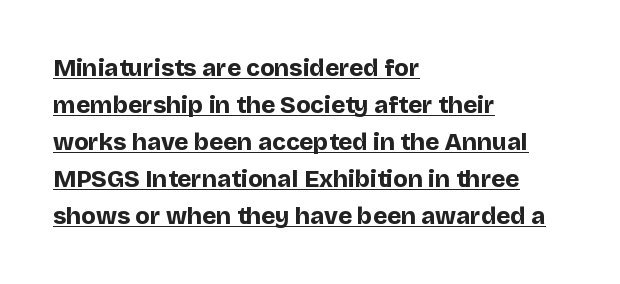
You'd pick this weight for a headline — it's a proper bold. There is no visible air inserted between adjacent glyphs. The face used here appears with an underline applied. This is roman type, the default non-slanted kind. A classic flush-left, rag-right setting is used for this passage. Compared with typical paragraphs, the rows here are spaced about the same.
